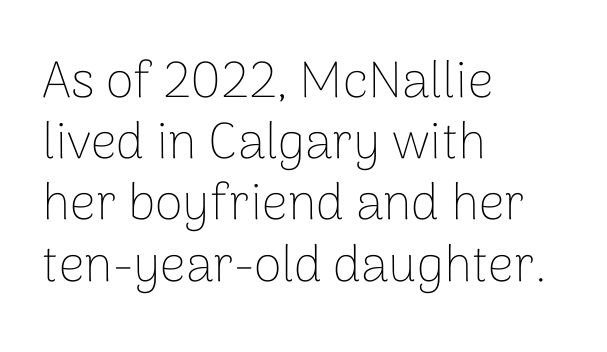
Q: Is the text bold? A: No.
Q: Is the text italic (slanted)? A: No, it is upright.
Q: Is the typeface a serif or a sans-serif typeface? A: Sans-serif.
Q: Is the text underlined? A: No.
Q: How is the paragraph aligned? A: Left-aligned.
Q: Is the spacing between letters normal or unusually wide? A: Normal.
Q: Width (condensed, normal, or wide)? A: Normal.
Q: Stroke contrast? A: Low.
Q: x-height? A: Medium.
Q: Monospaced? A: No.
